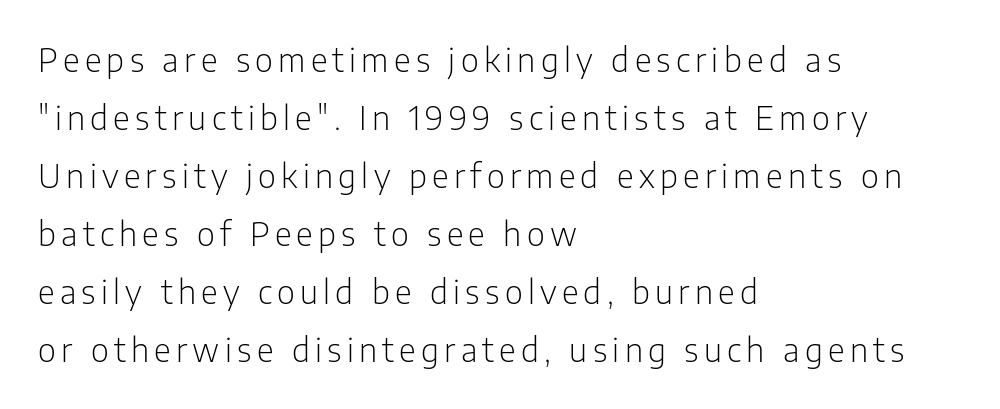
The lettering holds an erect, upright posture throughout. Letterform terminals end flat and unadorned throughout the passage. The typesetter chose a ragged-right arrangement here. This rendering features lettering with no underline.
